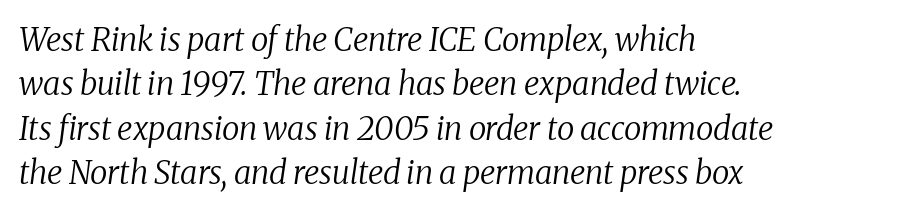
Q: Is the text bold? A: No.
Q: Is the text italic (slanted)? A: Yes, it leans right by about 8 degrees.
Q: Is the typeface a serif or a sans-serif typeface? A: Serif.
Q: Is the text underlined? A: No.
Q: How is the paragraph aligned? A: Left-aligned.
Q: Is the spacing between letters normal or unusually wide? A: Normal.
Q: Is the spacing between lines tight, normal or loose? A: Normal.
Q: Width (condensed, normal, or wide)? A: Normal.
Q: Stroke contrast? A: Medium.
Q: x-height? A: Medium.
Q: Monospaced? A: No.
